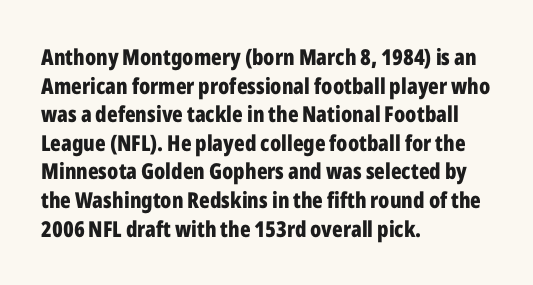
Q: Is the text bold? A: Yes.
Q: Is the text italic (slanted)? A: No, it is upright.
Q: Is the text underlined? A: No.
Q: How is the paragraph aligned? A: Left-aligned.
Q: Is the spacing between letters normal or unusually wide? A: Normal.
Q: Is the spacing between lines tight, normal or loose? A: Normal.
